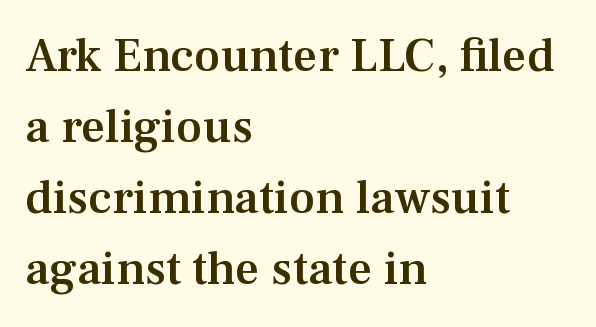
{"serif": "yes", "italic": "no", "bold": "semi", "weight": "semibold", "width": "normal", "stroke_contrast": "medium", "x_height": "medium", "monospaced": "no", "underline": "no", "align": "left", "line_spacing": "normal", "line_spacing_ratio": 1.48, "letter_spacing": "normal", "letter_spacing_em": 0.0, "glyph_px": 48}
